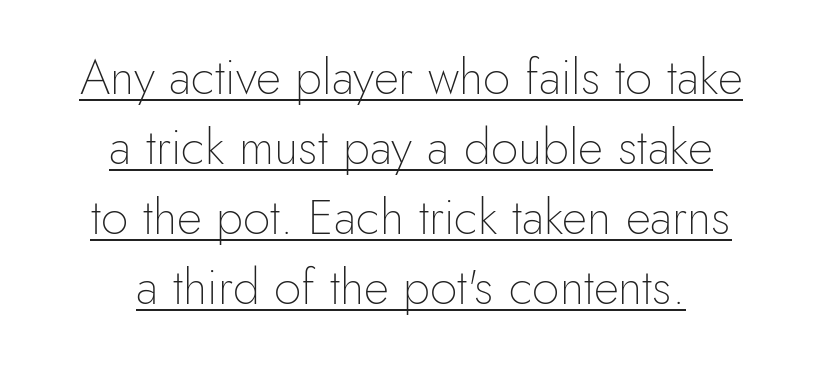
Q: Is the text bold? A: No.
Q: Is the text italic (slanted)? A: No, it is upright.
Q: Is the typeface a serif or a sans-serif typeface? A: Sans-serif.
Q: Is the text underlined? A: Yes.
Q: How is the paragraph aligned? A: Centered.
Q: Is the spacing between letters normal or unusually wide? A: Normal.
Q: Is the spacing between lines tight, normal or loose? A: Normal.
Q: Width (condensed, normal, or wide)? A: Normal.
Q: Stroke contrast? A: Low.
Q: x-height? A: Small.
Q: Monospaced? A: No.
